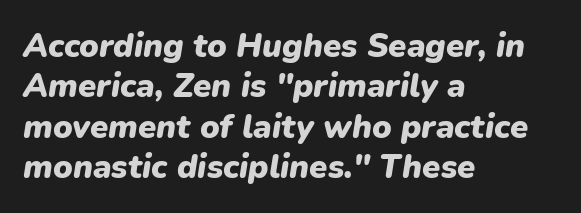
The image shows 33 px heavy type, italic (leaning right); set left-aligned, line spacing 1.22x, normal letter spacing, not underlined; low stroke contrast and a medium x-height.
